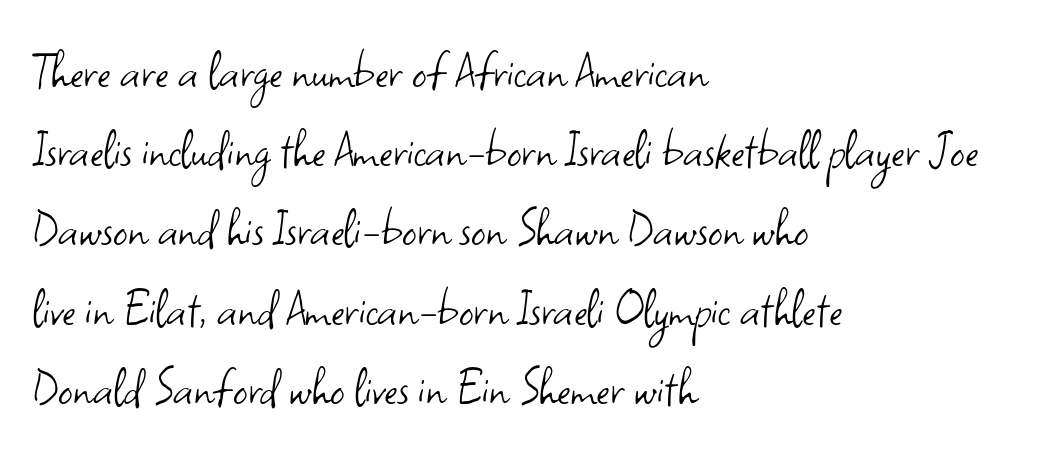
Q: Is the text bold? A: No.
Q: Is the text italic (slanted)? A: Yes.
Q: Is the typeface a serif or a sans-serif typeface? A: Sans-serif.
Q: Is the text underlined? A: No.
Q: How is the paragraph aligned? A: Left-aligned.
Q: Is the spacing between letters normal or unusually wide? A: Normal.
Q: Is the spacing between lines tight, normal or loose? A: Normal.
Q: Width (condensed, normal, or wide)? A: Normal.
Q: Stroke contrast? A: Low.
Q: x-height? A: Small.
Q: Monospaced? A: No.
